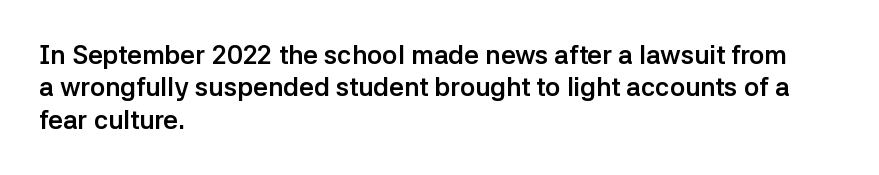
Q: Is the text bold? A: Yes.
Q: Is the text italic (slanted)? A: No, it is upright.
Q: Is the text underlined? A: No.
Q: How is the paragraph aligned? A: Left-aligned.
Q: Is the spacing between letters normal or unusually wide? A: Normal.
Q: Is the spacing between lines tight, normal or loose? A: Normal.
